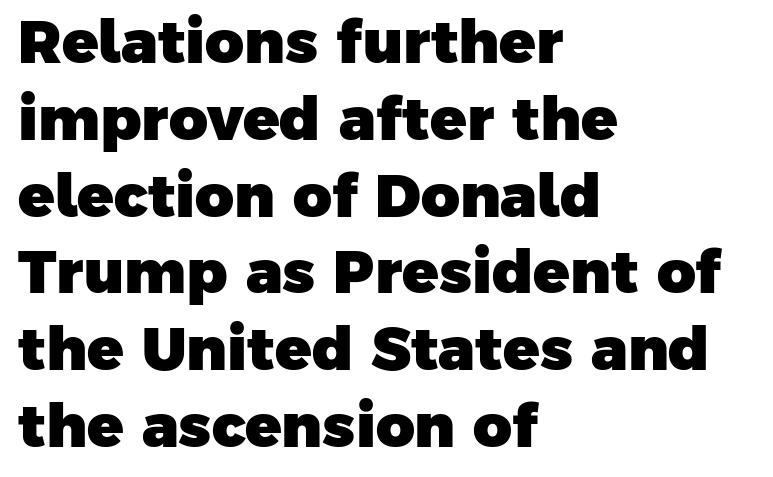
{"serif": "no", "bold": "yes", "weight": "heavy", "width": "normal", "stroke_contrast": "low", "x_height": "medium", "monospaced": "no", "underline": "no", "align": "left", "line_spacing": "normal", "line_spacing_ratio": 1.28, "letter_spacing": "normal", "letter_spacing_em": 0.0, "glyph_px": 60}
